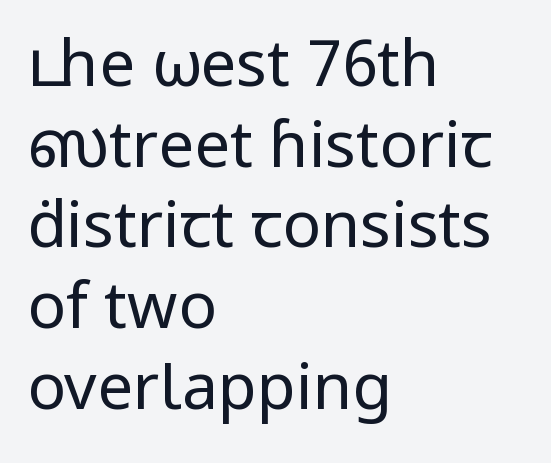
{"serif": "no", "italic": "no", "bold": "no", "weight": "regular", "width": "normal", "stroke_contrast": "low", "x_height": "medium", "monospaced": "no", "underline": "no", "align": "left", "line_spacing": "normal", "line_spacing_ratio": 1.26, "letter_spacing": "normal", "letter_spacing_em": 0.0, "glyph_px": 64}
